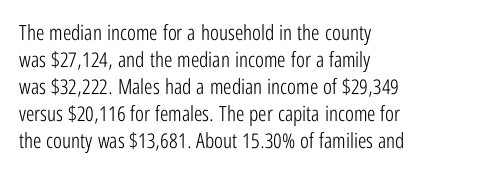
{"italic": "no", "bold": "no", "underline": "no", "align": "left", "line_spacing": "normal", "line_spacing_ratio": 1.29, "letter_spacing": "normal", "letter_spacing_em": 0.0, "glyph_px": 21}
